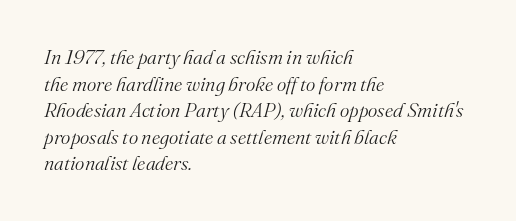
The image shows 20 px text type, italic (leaning right); set left-aligned, normal line spacing (1.33x), normal letter spacing, not underlined.
